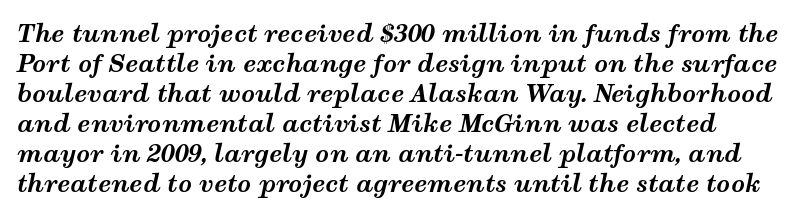
The image shows 24 px bold type, italic (leaning right); set normal line spacing (1.25x), normal letter spacing, not underlined.
